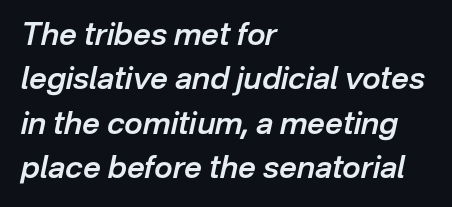
The image shows 31 px semibold type, italic (leaning right); set left-aligned, normal line spacing (1.43x), normal letter spacing, not underlined; low stroke contrast and a medium x-height.
